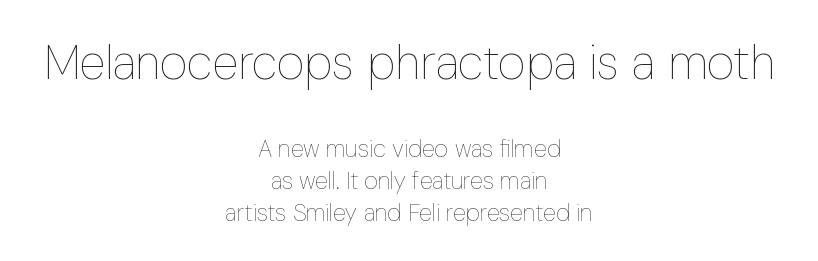
{"italic": "no", "bold": "no", "weight": "thin", "width": "condensed", "stroke_contrast": "low", "x_height": "medium", "monospaced": "no", "underline": "no", "align": "center", "line_spacing": "normal", "line_spacing_ratio": 1.33, "letter_spacing": "normal", "letter_spacing_em": 0.0, "larger_block": "first", "size_ratio": 2.0, "glyph_px": 48}
